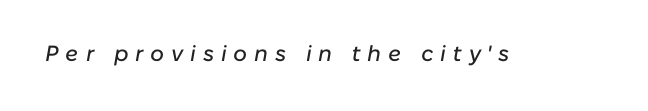
Q: Is the text italic (slanted)? A: Yes, it leans right by about 10 degrees.
Q: Is the text underlined? A: No.
Q: Is the spacing between letters normal or unusually wide? A: Unusually wide.
